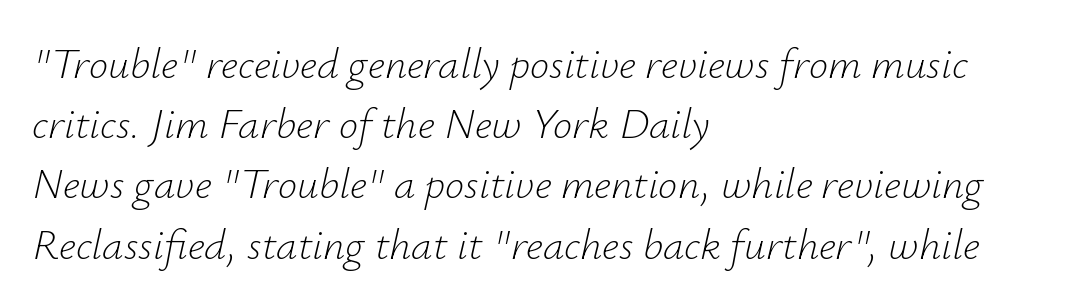
The image shows 43 px light type, italic (leaning right); set left-aligned, normal line spacing (1.4x), normal letter spacing, not underlined; low stroke contrast and a small x-height.
